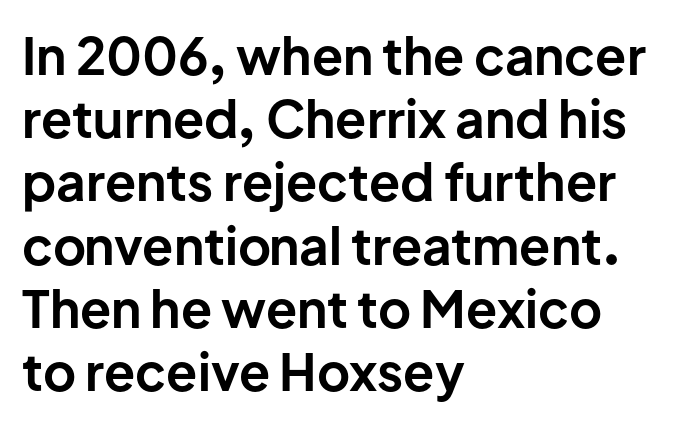
The image shows 51 px bold sans-serif type, upright; set left-aligned, line spacing 1.24x, normal letter spacing, not underlined; low stroke contrast and a medium x-height.
